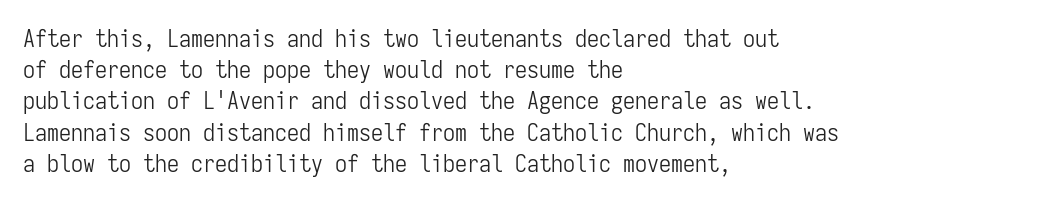
The image shows 24 px text type, upright; set left-aligned, normal line spacing (1.3x), normal letter spacing, not underlined.
